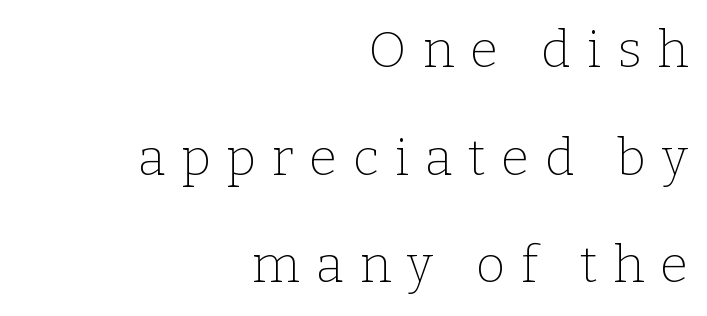
A clean baseline with only descenders dipping below it. This is the regular roman posture of the typeface. The typeface has the unassuming heft of standard copy or less. The typeface chosen for these lines features serifs.
